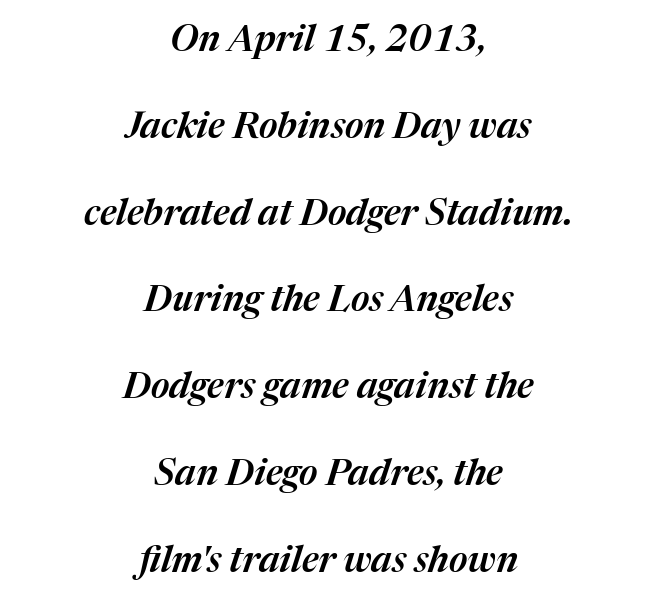
{"italic": "yes", "lean": "right", "slant_degrees": 17, "width": "normal", "stroke_contrast": "medium", "x_height": "medium", "monospaced": "no", "underline": "no", "align": "center", "line_spacing": "loose", "line_spacing_ratio": 2.41, "letter_spacing": "normal", "letter_spacing_em": 0.0, "glyph_px": 36}
